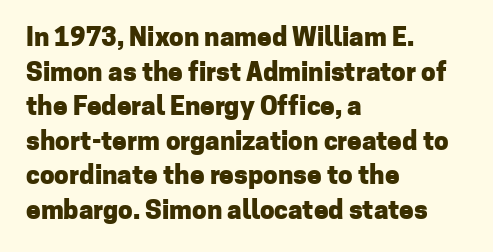
Do the letters lean? They stand straight. Standard letterfit; no display-style spreading of the glyphs. The strip under each line holds only bare page. The rendering anchors every line to the left-hand side. The glyphs have the mass of a bold cut. Quick note: interline space is typical.
